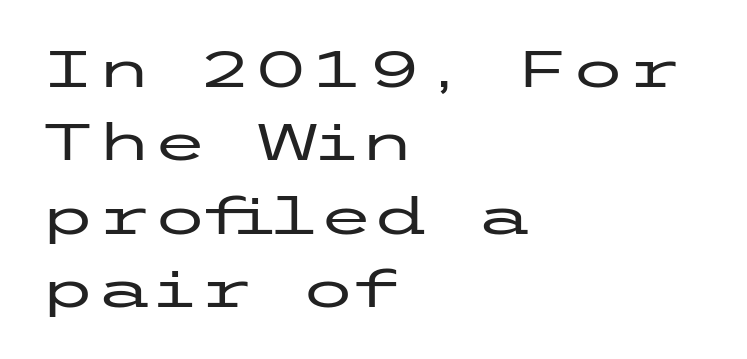
The image shows 51 px wide sans-serif type, upright; set left-aligned, normal line spacing (1.44x), normal letter spacing, not underlined; low stroke contrast and a medium x-height.
